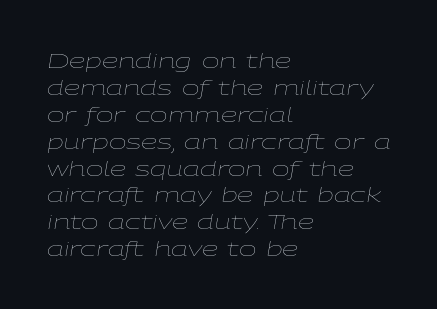
The gaps between neighbouring characters are ordinary and unremarkable. Does the lettering tilt? It does — this is italic. Leading matches the norm, producing a regular column. The rag falls on the right side of this text block. Letters rest on an invisible, unmarked baseline. Stems and bowls with no extra thickness — not bold.
